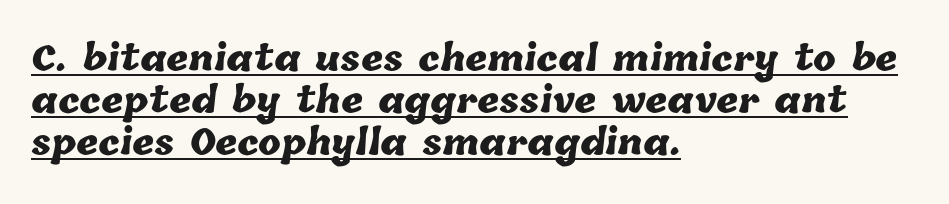
Q: Is the text bold? A: Yes.
Q: Is the text underlined? A: Yes.
Q: How is the paragraph aligned? A: Left-aligned.
Q: Is the spacing between letters normal or unusually wide? A: Normal.
Q: Width (condensed, normal, or wide)? A: Normal.
Q: Stroke contrast? A: Low.
Q: x-height? A: Medium.
Q: Monospaced? A: No.
